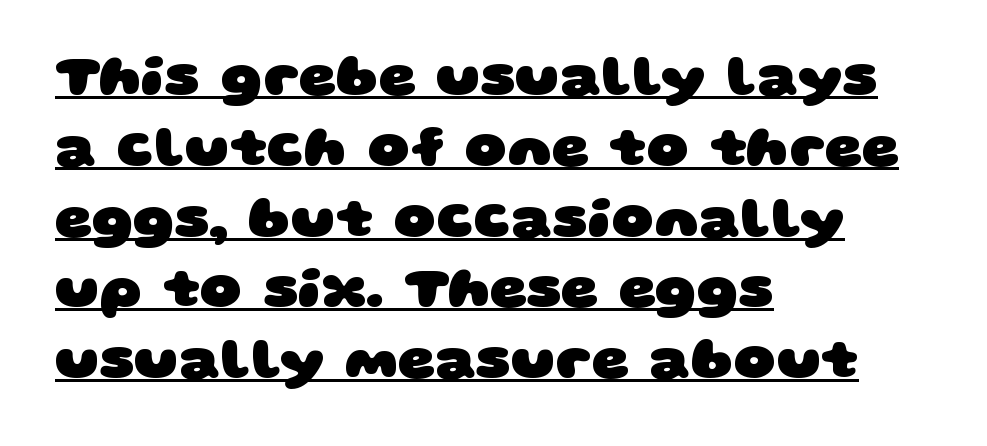
{"serif": "no", "bold": "yes", "weight": "heavy", "width": "wide", "stroke_contrast": "low", "x_height": "large", "monospaced": "no", "underline": "yes", "align": "left", "line_spacing_ratio": 1.22, "letter_spacing": "normal", "letter_spacing_em": 0.0, "glyph_px": 58}
